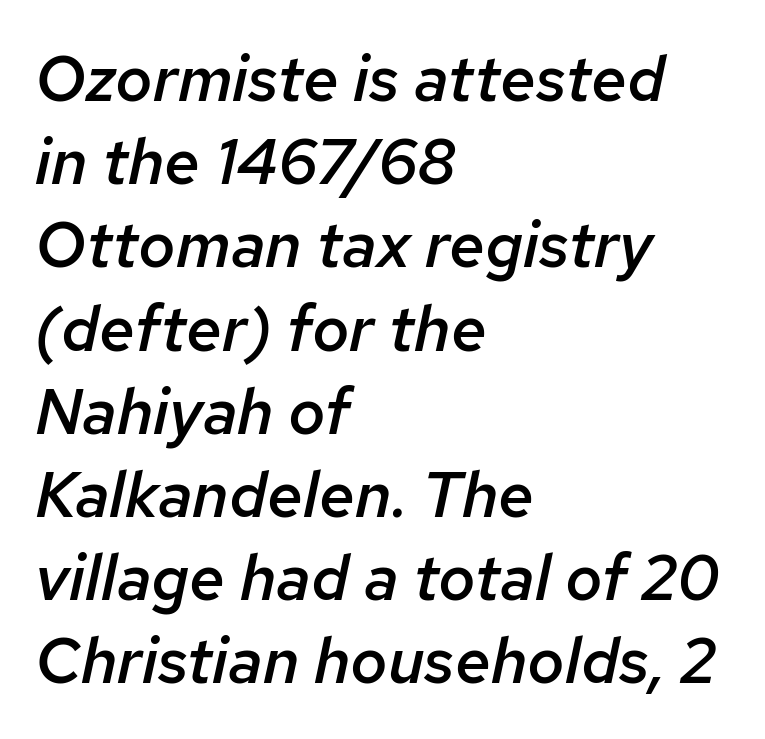
{"italic": "yes", "lean": "right", "slant_degrees": 12, "bold": "semi", "weight": "semibold", "width": "normal", "stroke_contrast": "low", "x_height": "medium", "monospaced": "no", "underline": "no", "align": "left", "line_spacing": "normal", "line_spacing_ratio": 1.3, "letter_spacing": "normal", "letter_spacing_em": 0.0, "glyph_px": 64}
